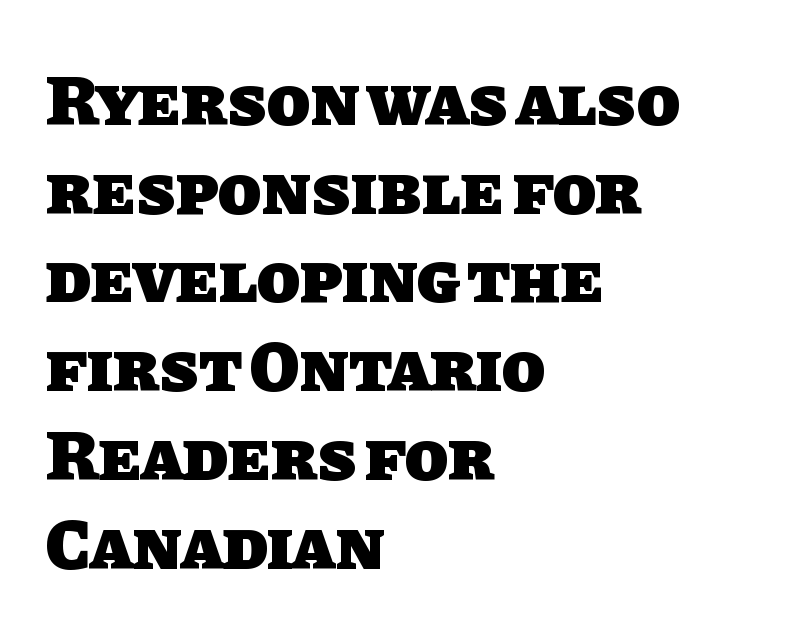
Descenders hang freely into open space. Honestly, the letter spacing is just normal — you wouldn't notice it. To sum up the face: it is a sans, with no serifs. Plenty of ink on the page — the face is bold.
